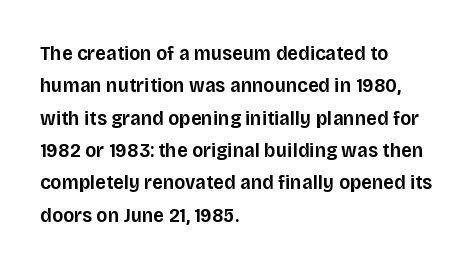
The image shows 21 px text type, upright; set left-aligned, normal line spacing (1.54x), normal letter spacing, not underlined.
